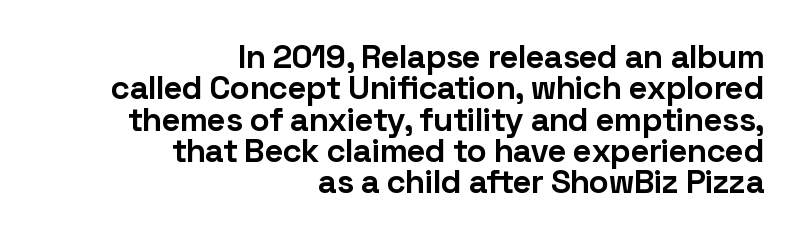
{"serif": "no", "italic": "no", "bold": "yes", "weight": "bold", "width": "normal", "stroke_contrast": "low", "x_height": "medium", "monospaced": "no", "underline": "no", "align": "right", "line_spacing": "tight", "line_spacing_ratio": 0.95, "letter_spacing": "normal", "letter_spacing_em": 0.0, "glyph_px": 33}
